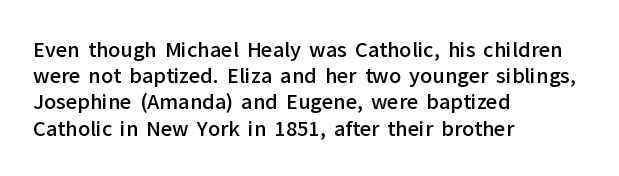
The image shows 20 px text type, upright; set left-aligned, normal line spacing (1.31x), normal letter spacing, not underlined.
